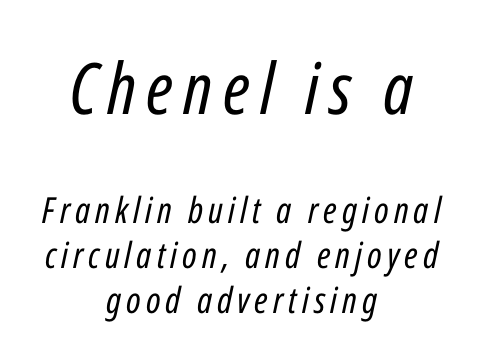
Q: Is the text bold? A: No.
Q: Is the text italic (slanted)? A: Yes, it leans right by about 12 degrees.
Q: Is the text underlined? A: No.
Q: How is the paragraph aligned? A: Centered.
Q: Is the spacing between lines tight, normal or loose? A: Normal.
Q: Which block of text is set in a larger size, the first (top) or the second (bottom)? A: The first (top) one.
Q: Width (condensed, normal, or wide)? A: Condensed.
Q: Stroke contrast? A: Low.
Q: x-height? A: Medium.
Q: Monospaced? A: No.
